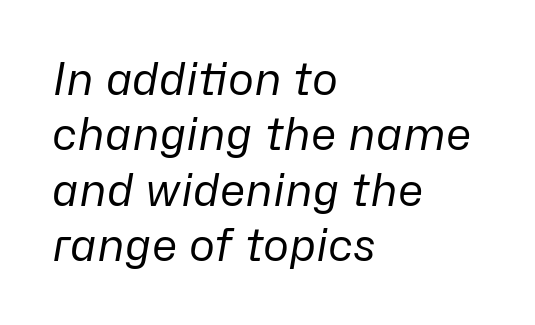
Q: Is the text bold? A: No.
Q: Is the text italic (slanted)? A: Yes, it leans right by about 10 degrees.
Q: Is the text underlined? A: No.
Q: How is the paragraph aligned? A: Left-aligned.
Q: Is the spacing between letters normal or unusually wide? A: Normal.
Q: Is the spacing between lines tight, normal or loose? A: Normal.
Q: Width (condensed, normal, or wide)? A: Normal.
Q: Stroke contrast? A: Low.
Q: x-height? A: Medium.
Q: Monospaced? A: No.
